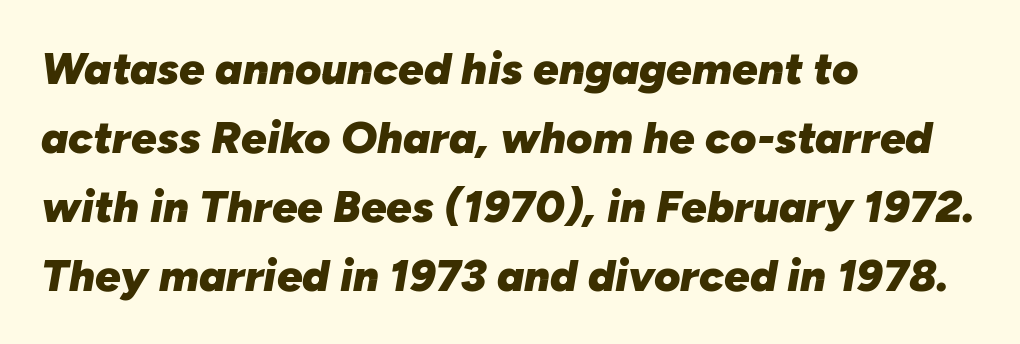
Quick note: interline space is typical. Here the designer chose a conventional face with non-uniform glyph widths. The text carries the slant typical of an italic or oblique font. Beneath every word, the page is bare. A classic flush-left, rag-right setting is used for this passage.
